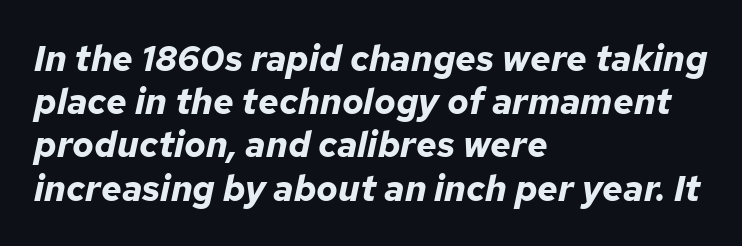
{"italic": "yes", "lean": "right", "slant_degrees": 12, "bold": "yes", "weight": "bold", "width": "normal", "stroke_contrast": "low", "x_height": "medium", "monospaced": "no", "underline": "no", "align": "left", "line_spacing_ratio": 1.2, "letter_spacing": "normal", "letter_spacing_em": 0.0, "glyph_px": 36}
